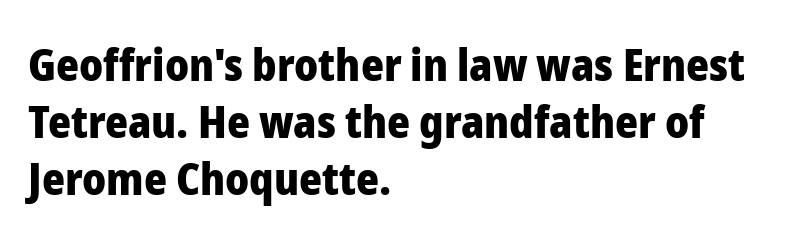
The glyphs are unaccompanied by any horizontal stroke below them. Upright lettering throughout. This sample has the flowing, uneven cadence of proportional lettering. I'd describe the lettering as bold — thick and assertive. This sample uses plain, unmodified letter spacing.
